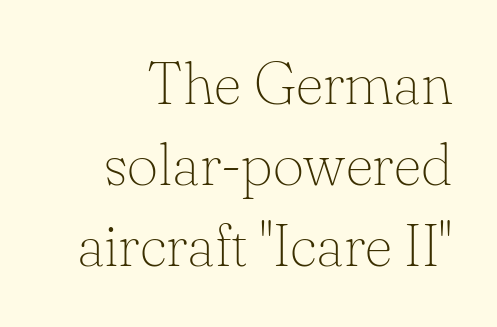
Q: Is the text bold? A: No.
Q: Is the text italic (slanted)? A: No, it is upright.
Q: Is the typeface a serif or a sans-serif typeface? A: Serif.
Q: Is the text underlined? A: No.
Q: Is the spacing between letters normal or unusually wide? A: Normal.
Q: Is the spacing between lines tight, normal or loose? A: Normal.
Q: Width (condensed, normal, or wide)? A: Normal.
Q: Stroke contrast? A: Low.
Q: x-height? A: Small.
Q: Monospaced? A: No.
